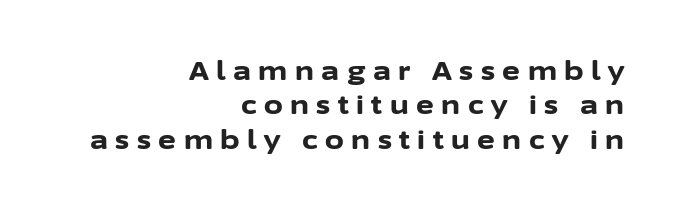
The lines are quadded right. The letters stand upright; this is a roman face. What weight is shown? A full bold with thick strokes. Loose tracking; the words dissolve into strings of separated letters. Any mark beneath the type? The region is blank. Evenly set lines give the paragraph a standard silhouette.
